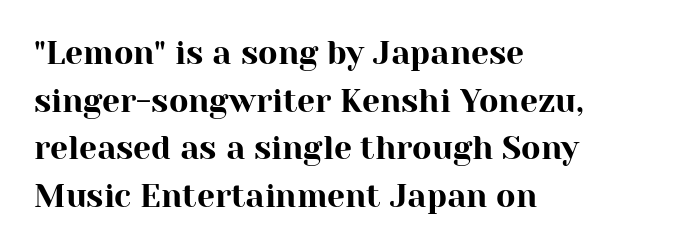
Q: Is the text italic (slanted)? A: No, it is upright.
Q: Is the typeface a serif or a sans-serif typeface? A: Serif.
Q: Is the text underlined? A: No.
Q: How is the paragraph aligned? A: Left-aligned.
Q: Is the spacing between letters normal or unusually wide? A: Normal.
Q: Is the spacing between lines tight, normal or loose? A: Normal.
Q: Width (condensed, normal, or wide)? A: Normal.
Q: Stroke contrast? A: High.
Q: x-height? A: Medium.
Q: Monospaced? A: No.
